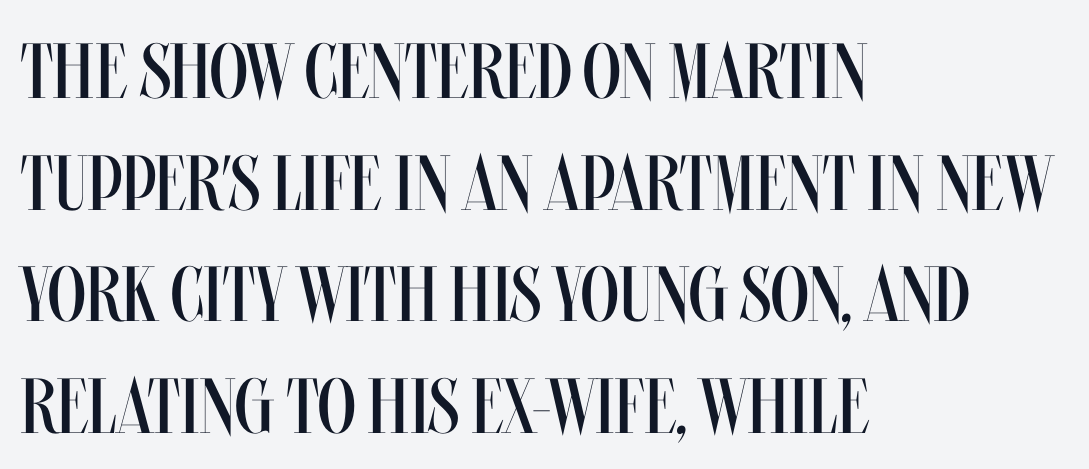
This rendering features lettering with no underline. Looks like regular typesetting: each glyph gets only the width it needs. No italicization has been applied; the sample stays upright. Baseline-to-baseline distance is the conventional proportion of letter height. Default kerning and tracking; the words read as compact shapes. Vertical stems look standard width or narrower in stroke.
